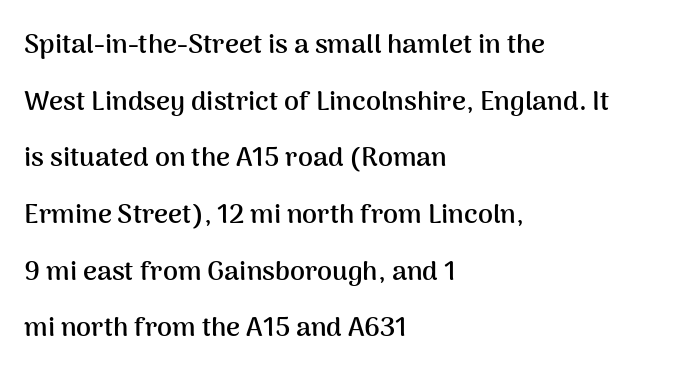
Is the letter spacing exaggerated? No — it looks like the ordinary default. Unmarked baselines from the first word to the last. Italic? Not at all — the glyphs are vertical. The face used here has the dense, thick strokes of a bold. These lines are set flush left with a ragged right edge. Summary of vertical rhythm: relaxed, with wide interline spacing.
